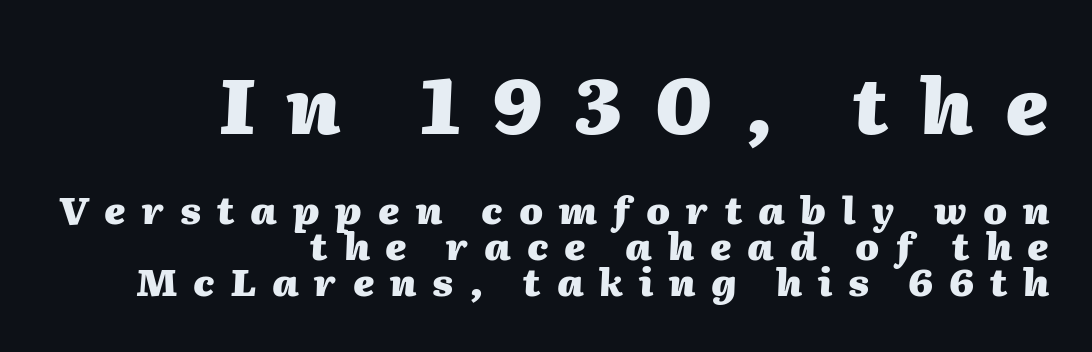
{"italic": "yes", "lean": "right", "slant_degrees": 2, "bold": "yes", "weight": "heavy", "width": "normal", "stroke_contrast": "medium", "x_height": "medium", "monospaced": "no", "underline": "no", "align": "right", "line_spacing": "tight", "line_spacing_ratio": 0.96, "letter_spacing": "wide", "letter_spacing_em": 0.42, "larger_block": "first", "size_ratio": 2.03, "glyph_px": 77}
